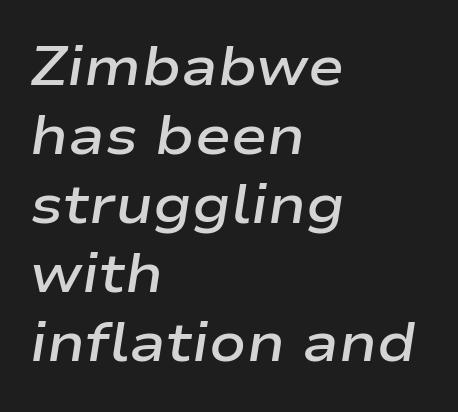
Q: Is the text bold? A: Semi-bold.
Q: Is the text italic (slanted)? A: Yes, it leans right by about 9 degrees.
Q: Is the text underlined? A: No.
Q: How is the paragraph aligned? A: Left-aligned.
Q: Is the spacing between letters normal or unusually wide? A: Normal.
Q: Is the spacing between lines tight, normal or loose? A: Normal.
Q: Width (condensed, normal, or wide)? A: Wide.
Q: Stroke contrast? A: Low.
Q: x-height? A: Medium.
Q: Monospaced? A: No.
